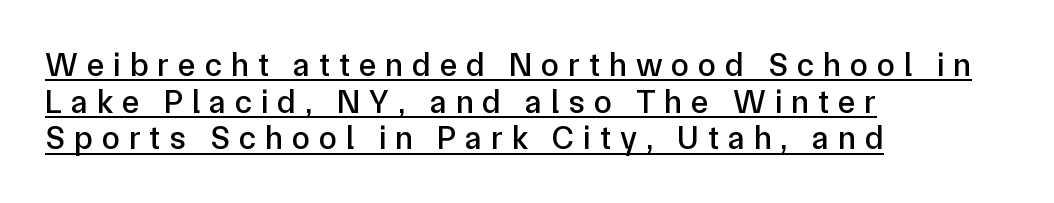
The passage shown is typed in a proportional face where columns would drift. The tracking jumps out immediately: characters are airy and widely separated. In CSS terms this would be text-align: left. Glance below the letters and you will spot a drawn line. Reading down the column, the eye jumps only a short way to each next line. Italic? Not at all — the glyphs are vertical.
